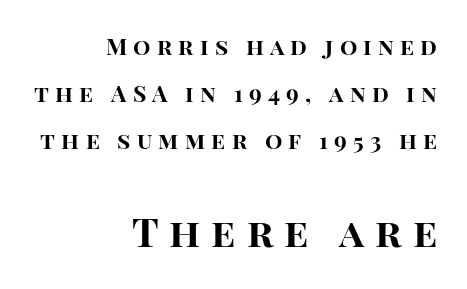
The image shows 40 px bold sans-serif type, upright; set right-aligned, loose line spacing (2.05x), unusually wide letter spacing (+0.27 em), not underlined; the second (bottom) block is 1.74x larger; high stroke contrast and a large x-height.
